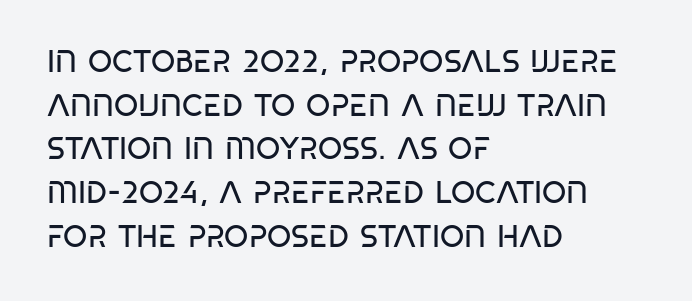
The image shows 31 px regular-weight, condensed sans-serif type, upright; set left-aligned, normal line spacing (1.41x), normal letter spacing, not underlined; low stroke contrast and a large x-height.
